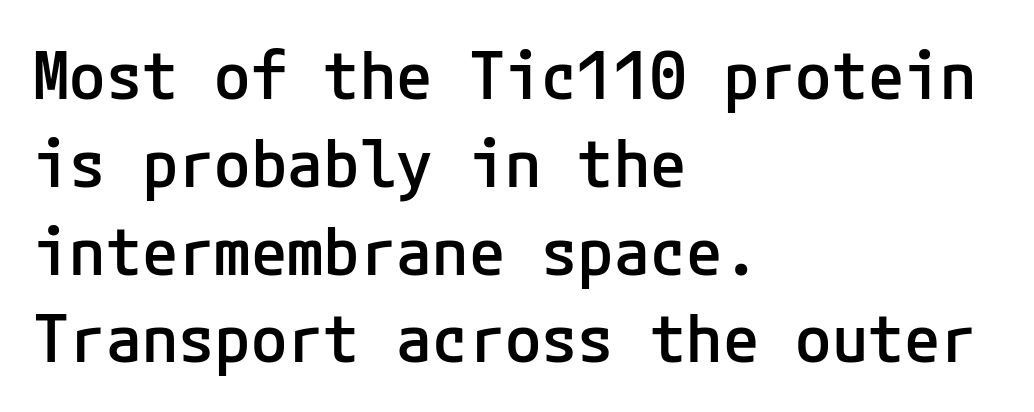
{"serif": "no", "italic": "no", "bold": "semi", "weight": "semibold", "width": "normal", "stroke_contrast": "low", "x_height": "medium", "underline": "no", "align": "left", "line_spacing": "normal", "line_spacing_ratio": 1.33, "letter_spacing": "normal", "letter_spacing_em": 0.0, "glyph_px": 66}
